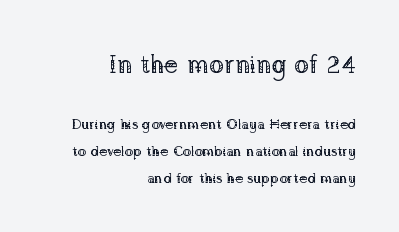
Q: Is the text bold? A: No.
Q: Is the text italic (slanted)? A: No, it is upright.
Q: Is the text underlined? A: No.
Q: How is the paragraph aligned? A: Right-aligned.
Q: Is the spacing between letters normal or unusually wide? A: Normal.
Q: Is the spacing between lines tight, normal or loose? A: Loose.
Q: Which block of text is set in a larger size, the first (top) or the second (bottom)? A: The first (top) one.
